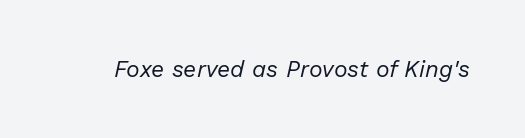
Is this a heavy cut? Hardly; it is regular or lighter. Default kerning and tracking; the words read as compact shapes. Quick note: italic. Clear beneath every line of the passage.
